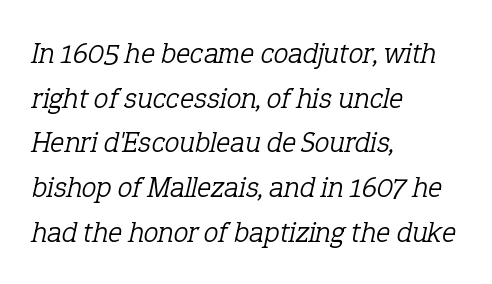
The image shows 30 px light serif type, italic (leaning right); set left-aligned, normal line spacing (1.49x), normal letter spacing, not underlined; low stroke contrast and a medium x-height.
